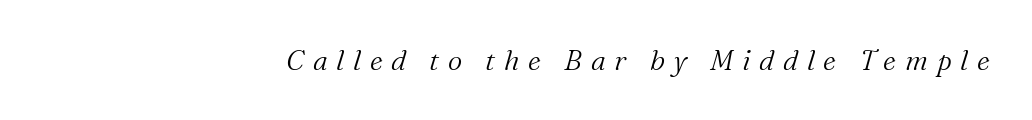
Which margin do the lines hug? The right one — the left edge is uneven. Ink coverage per letter is moderate at most. Characters follow at a spacing far wider than the type designer built in. Here the designer chose a conventional face with non-uniform glyph widths.
